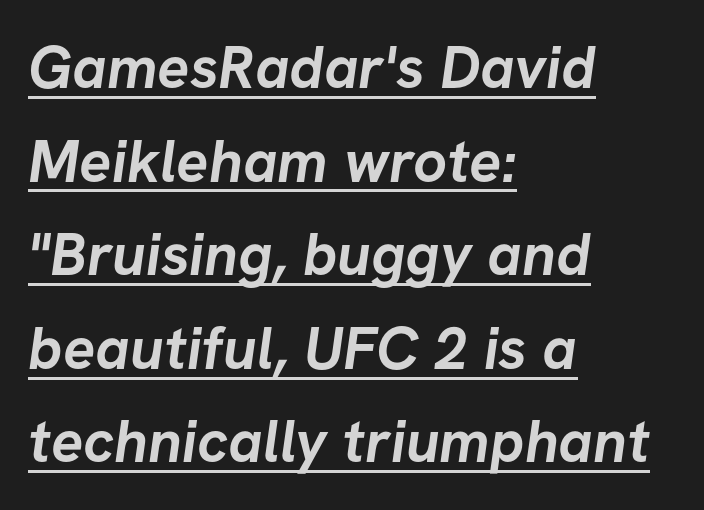
These lines are rendered in a variable-pitch font. Which margin do the lines hug? The left one — the right edge is uneven. The glyphs have the mass of a bold cut. The line-height multiplier appears to be the usual default. Notice how a bar underscores the lettering throughout. A typesetter would label this face a sans.
